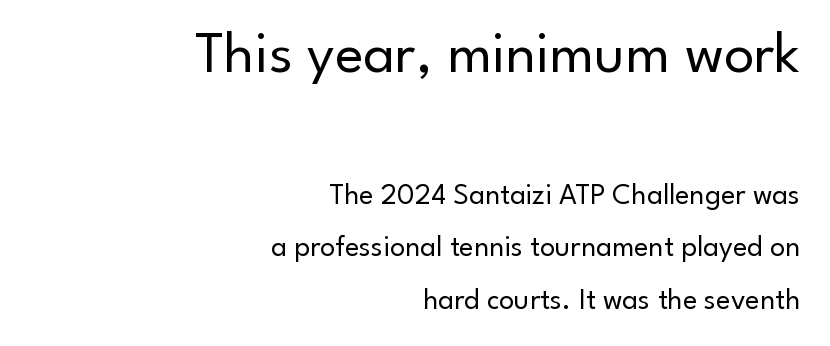
Ascenders rise straight up at ninety degrees. A student would call this right alignment; a typographer would say flush right, rag left. No extra ink here — the face is not bold. The gap between lines stays unmarked. Size contrast runs from large at the top to small at the bottom. Default kerning and tracking; the words read as compact shapes.
